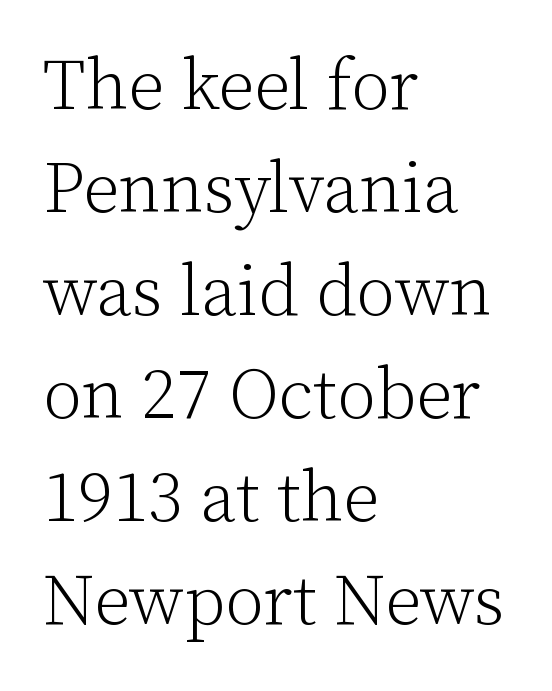
{"serif": "yes", "italic": "no", "bold": "no", "weight": "light", "width": "normal", "stroke_contrast": "low", "x_height": "medium", "monospaced": "no", "underline": "no", "align": "left", "line_spacing": "normal", "line_spacing_ratio": 1.45, "letter_spacing": "normal", "letter_spacing_em": 0.0, "glyph_px": 71}
